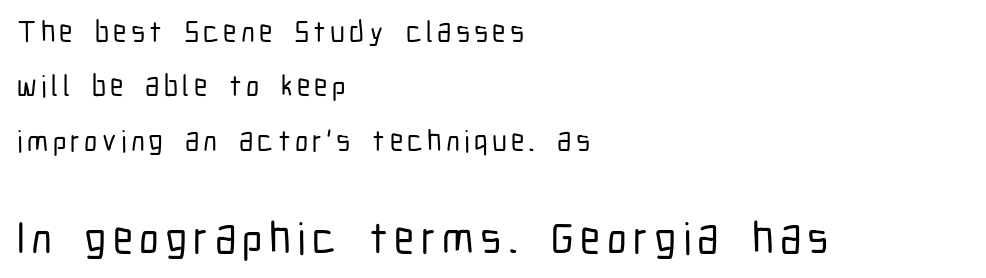
Does the copy run flush right? No — it runs flush left. These lines are rendered in a variable-pitch font. Underline: absent. The font's upright variant was chosen for this text.
